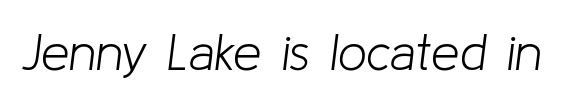
Italic? Definitely — the glyphs are oblique. Letters rest on an invisible, unmarked baseline. Here the designer chose a conventional face with non-uniform glyph widths. Weight: not bold — regular or lighter.
